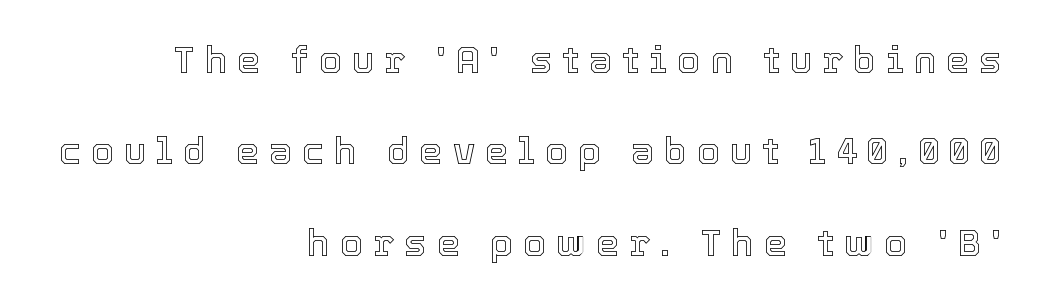
Q: Is the text italic (slanted)? A: No, it is upright.
Q: Is the text underlined? A: No.
Q: How is the paragraph aligned? A: Right-aligned.
Q: Is the spacing between letters normal or unusually wide? A: Unusually wide.
Q: Is the spacing between lines tight, normal or loose? A: Loose.
Q: Width (condensed, normal, or wide)? A: Normal.
Q: x-height? A: Medium.
Q: Monospaced? A: No.
